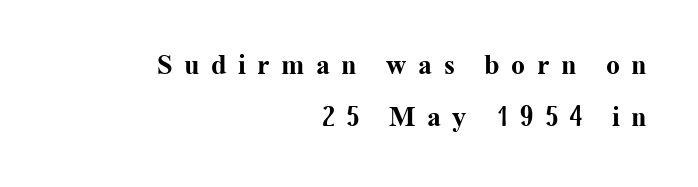
Q: Is the text bold? A: Yes.
Q: Is the text italic (slanted)? A: No, it is upright.
Q: Is the typeface a serif or a sans-serif typeface? A: Serif.
Q: Is the text underlined? A: No.
Q: How is the paragraph aligned? A: Right-aligned.
Q: Is the spacing between letters normal or unusually wide? A: Unusually wide.
Q: Width (condensed, normal, or wide)? A: Normal.
Q: Stroke contrast? A: Medium.
Q: x-height? A: Medium.
Q: Monospaced? A: No.
